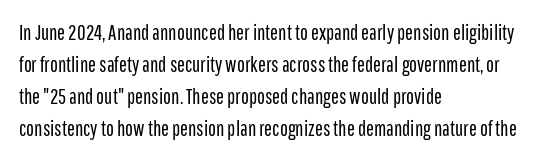
Is the block centered? No — it sits flush against the left margin. Honestly, the row spacing looks completely unremarkable. Check under the words: just untouched page. Ascenders rise straight up at ninety degrees. Nobody touched the tracking dial on this one.
